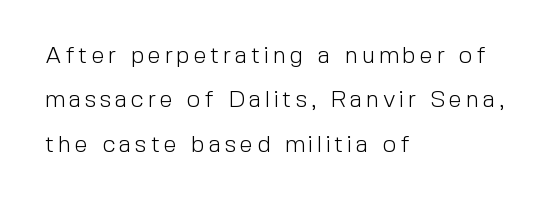
The lines are quadded left. The specimen omits any rule beneath the text block's lines. The specimen reads as upright at a glance. Is the stroke heavy? The answer is a plain regular-or-lighter.
